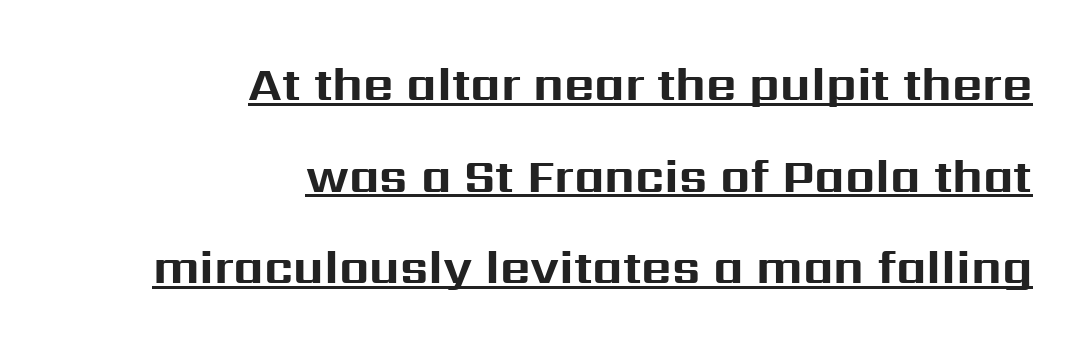
Q: Is the text bold? A: Yes.
Q: Is the text italic (slanted)? A: No, it is upright.
Q: Is the typeface a serif or a sans-serif typeface? A: Sans-serif.
Q: Is the text underlined? A: Yes.
Q: How is the paragraph aligned? A: Right-aligned.
Q: Is the spacing between letters normal or unusually wide? A: Normal.
Q: Is the spacing between lines tight, normal or loose? A: Loose.
Q: Width (condensed, normal, or wide)? A: Normal.
Q: Stroke contrast? A: Medium.
Q: x-height? A: Medium.
Q: Monospaced? A: No.
